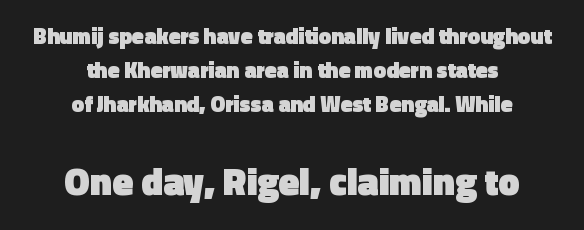
The image shows 38 px heavy sans-serif type, upright; set centered, normal line spacing (1.54x), normal letter spacing, not underlined; the second (bottom) block is 1.73x larger; a medium x-height.
